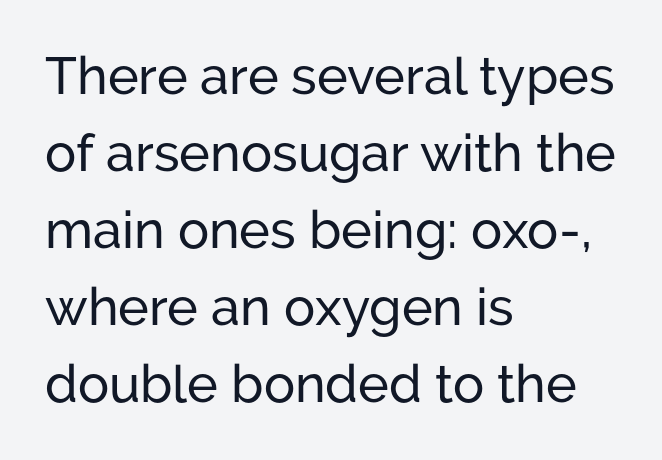
Q: Is the text italic (slanted)? A: No, it is upright.
Q: Is the typeface a serif or a sans-serif typeface? A: Sans-serif.
Q: Is the text underlined? A: No.
Q: How is the paragraph aligned? A: Left-aligned.
Q: Is the spacing between letters normal or unusually wide? A: Normal.
Q: Is the spacing between lines tight, normal or loose? A: Normal.
Q: Width (condensed, normal, or wide)? A: Normal.
Q: Stroke contrast? A: Low.
Q: x-height? A: Medium.
Q: Monospaced? A: No.
